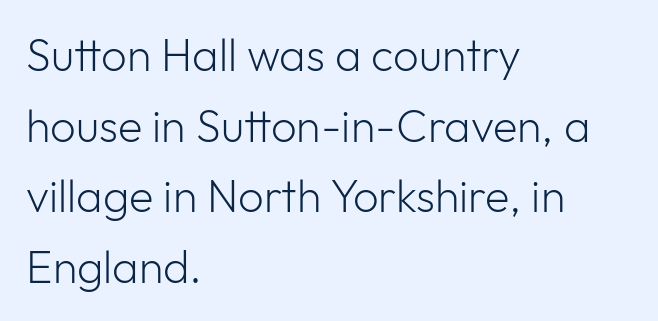
Casual observation: everything's shoved over to the left. Is the letter spacing exaggerated? No — it looks like the ordinary default. Descenders are the only things crossing below the line. Weight class: somewhere from thin through regular. Typographically, this falls in the sans-serif category.
